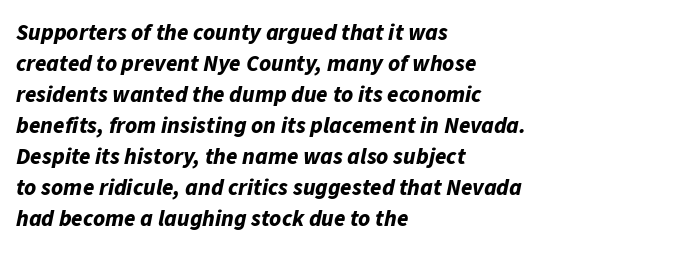
The image shows 23 px bold type, italic (leaning right); set left-aligned, normal line spacing (1.35x), normal letter spacing, not underlined.
